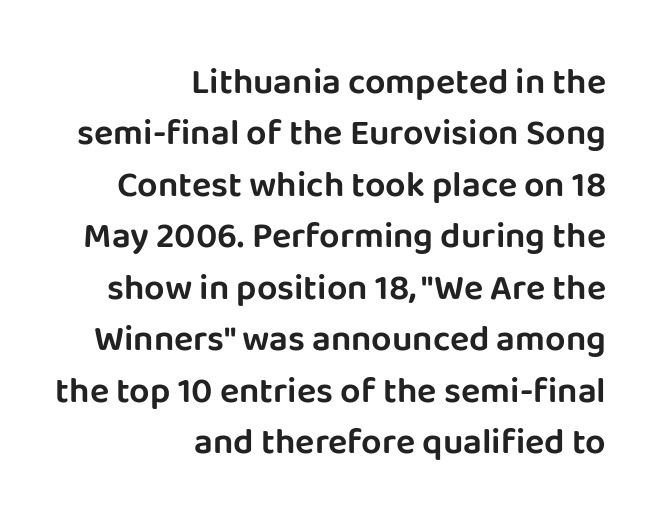
The image shows 36 px sans-serif type, upright; set right-aligned, normal line spacing (1.43x), normal letter spacing, not underlined; low stroke contrast and a large x-height.
